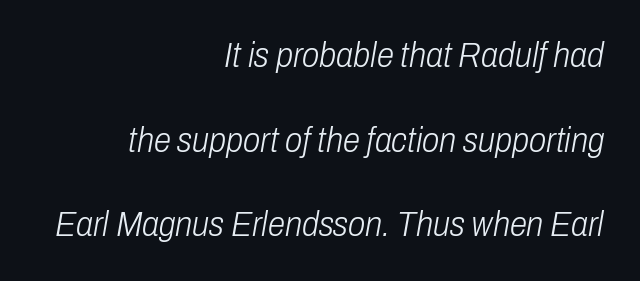
Q: Is the text bold? A: No.
Q: Is the text italic (slanted)? A: Yes, it leans right by about 10 degrees.
Q: Is the text underlined? A: No.
Q: How is the paragraph aligned? A: Right-aligned.
Q: Is the spacing between letters normal or unusually wide? A: Normal.
Q: Is the spacing between lines tight, normal or loose? A: Loose.
Q: Width (condensed, normal, or wide)? A: Condensed.
Q: Stroke contrast? A: Low.
Q: x-height? A: Medium.
Q: Monospaced? A: No.
